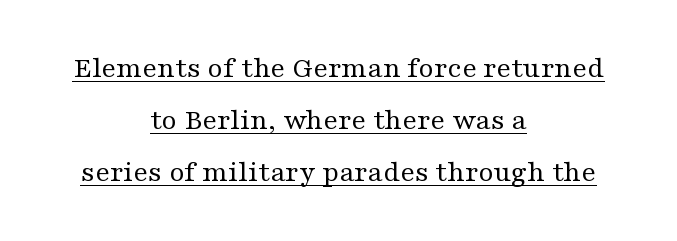
The image shows 31 px regular-weight, wide serif type, upright; set centered, normal line spacing (1.68x), normal letter spacing, underlined; medium stroke contrast and a medium x-height.
